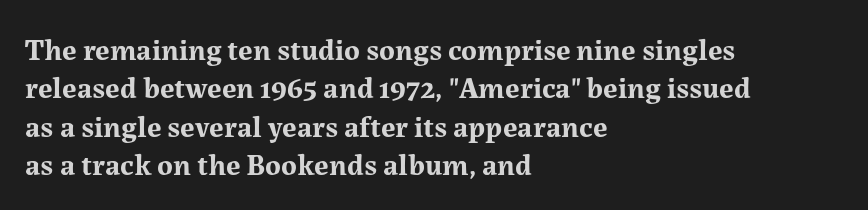
The lettering holds an erect, upright posture throughout. In terms of letterspacing, this is plain default setting. Vertically, the passage feels balanced, rows spaced as you'd expect. Typographic density is high because the face is bold. Note: serifs present on the glyphs. The letters advance in unequal steps, a hallmark of proportional type.
